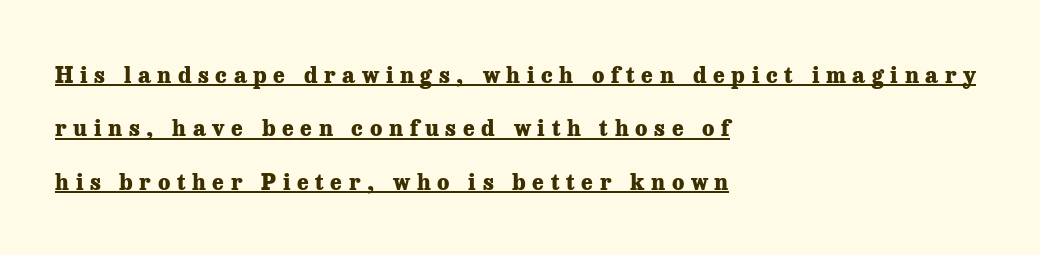
Chunky letters — that's bold for sure. The space between consecutive lines is lavish. The rendering inserts visible extra space after every character. Like a heading marked for emphasis, these lines bear an underscore. Is the block centered? No — it sits flush against the left margin. This is the regular roman posture of the typeface.
